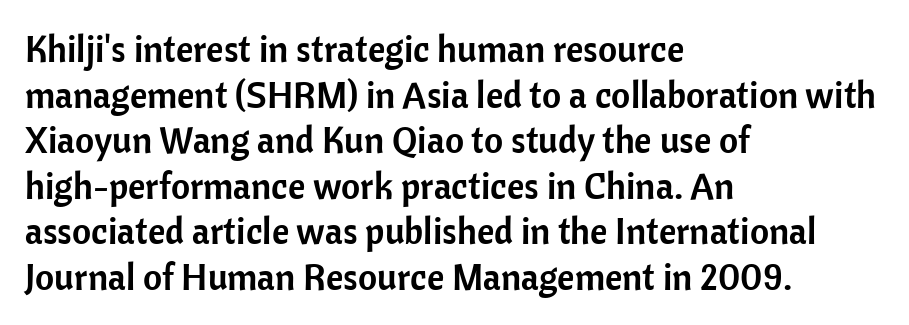
The image shows 37 px sans-serif type, upright; set left-aligned, line spacing 1.23x, normal letter spacing, not underlined; low stroke contrast and a medium x-height.
